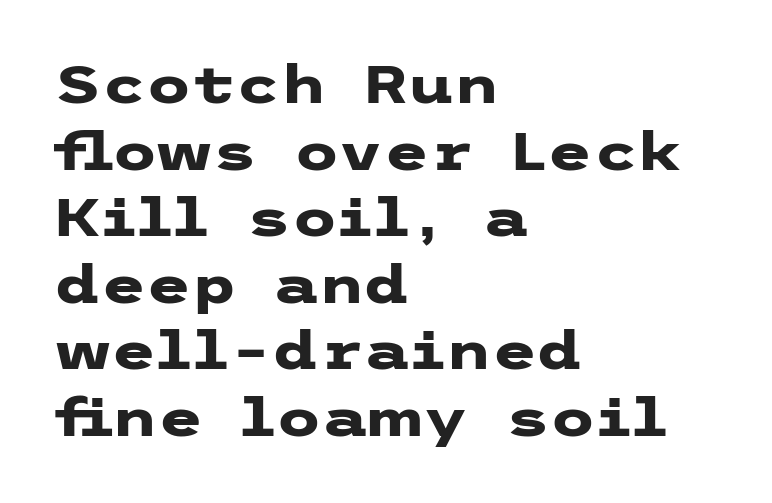
{"serif": "no", "italic": "no", "bold": "yes", "weight": "heavy", "width": "wide", "stroke_contrast": "low", "x_height": "medium", "underline": "no", "align": "left", "line_spacing": "normal", "line_spacing_ratio": 1.28, "letter_spacing": "normal", "letter_spacing_em": 0.0, "glyph_px": 52}
